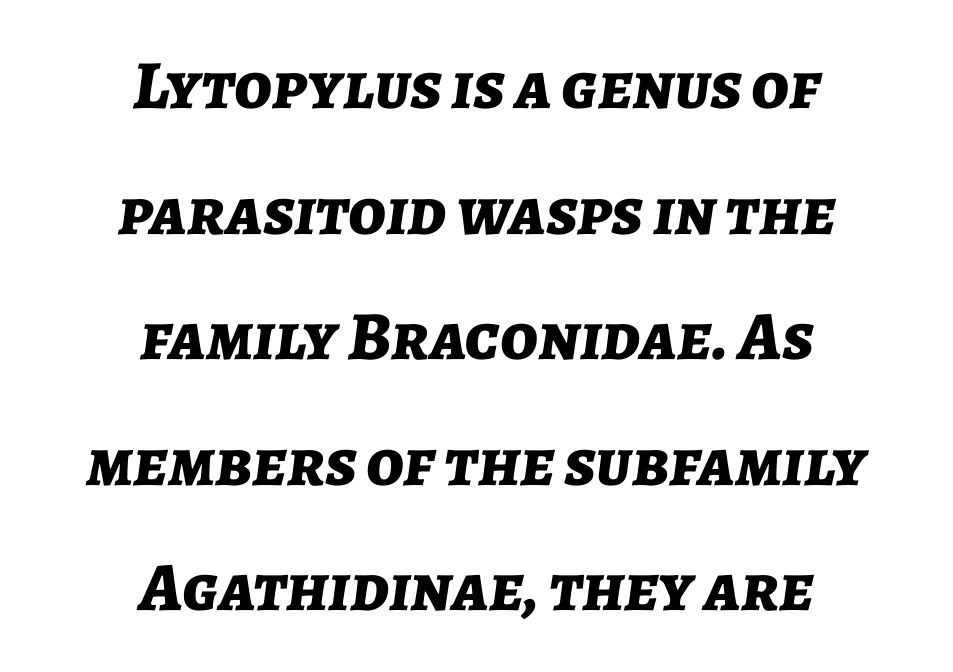
{"italic": "yes", "lean": "right", "slant_degrees": 7, "bold": "yes", "weight": "bold", "width": "normal", "stroke_contrast": "low", "x_height": "medium", "monospaced": "no", "underline": "no", "align": "center", "line_spacing_ratio": 1.82, "letter_spacing": "normal", "letter_spacing_em": 0.0, "glyph_px": 69}
